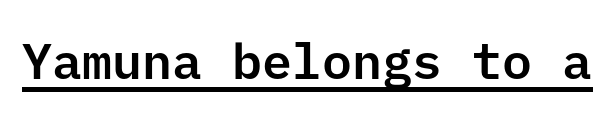
This sample uses an upright cut, with every glyph sitting square on the baseline. Are there feet on the stems? There aren't — it's a sans. There is no visible air inserted between adjacent glyphs. Underline: present.
